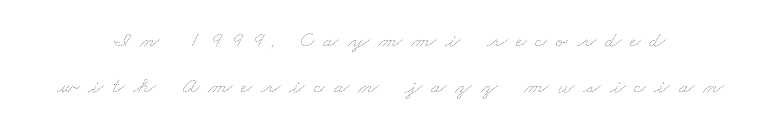
Caption: face not bold, strokes unweighted. Display-style spreading of the glyphs; the letterfit is very open. Successive baselines arrive slowly, with a big drop between each. The text block is weighted toward neither margin, spreading evenly from the middle. Descenders hang freely into open space.
